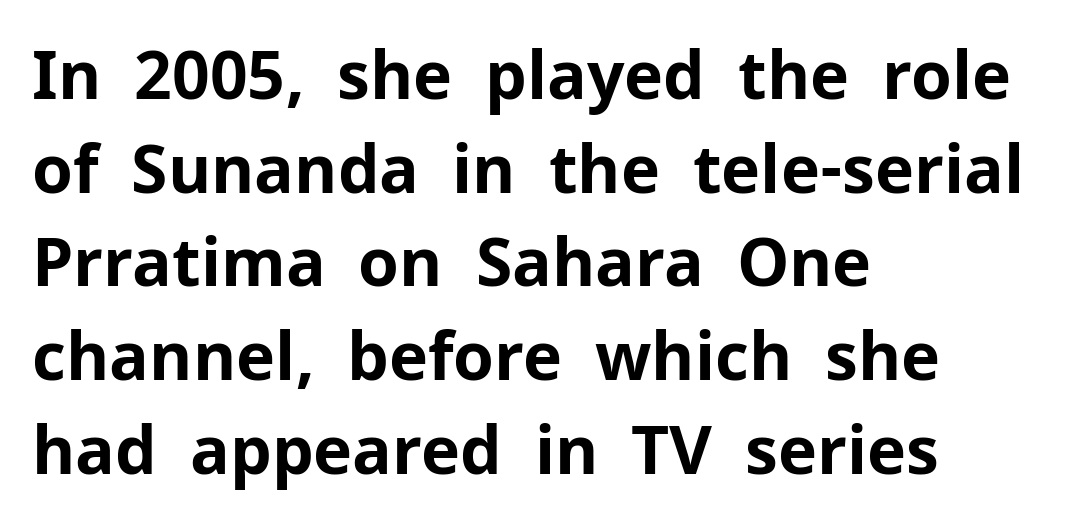
Unlike italic type, these characters show no tilt at all. A clean baseline with only descenders dipping below it. The passage shown is typeset with a sans-serif family. Caption: bold face, heavy strokes.
